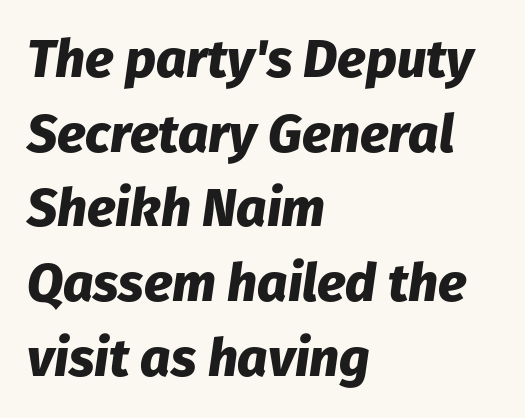
Short note: letters normally spaced. Letters rest on an invisible, unmarked baseline. Strokes here are thick enough to call this a true bold. The letters are slanted; this is an italic face.
